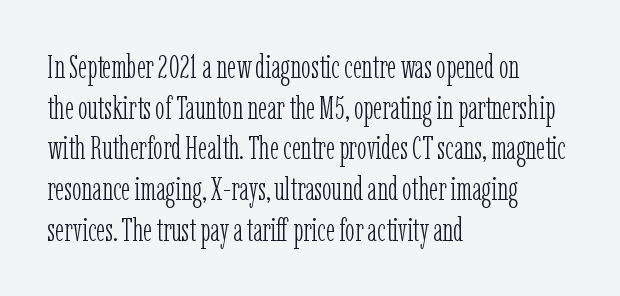
Q: Is the text bold? A: No.
Q: Is the text italic (slanted)? A: No, it is upright.
Q: Is the typeface a serif or a sans-serif typeface? A: Serif.
Q: Is the text underlined? A: No.
Q: How is the paragraph aligned? A: Left-aligned.
Q: Is the spacing between letters normal or unusually wide? A: Normal.
Q: Is the spacing between lines tight, normal or loose? A: Normal.
Q: Width (condensed, normal, or wide)? A: Condensed.
Q: Stroke contrast? A: Low.
Q: x-height? A: Medium.
Q: Monospaced? A: No.
